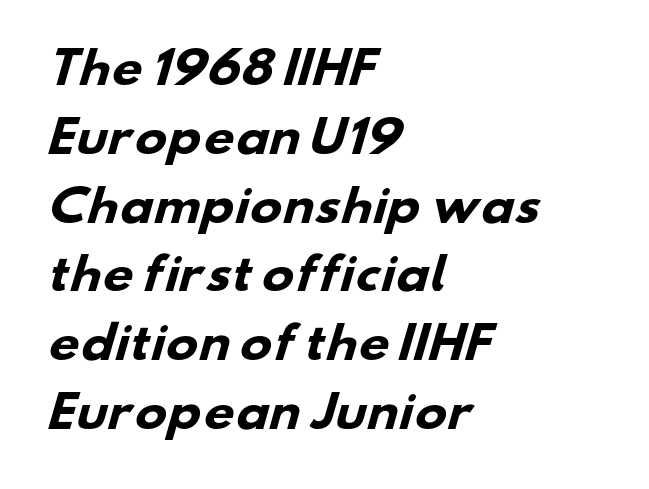
The image shows 43 px heavy, wide sans-serif type; set left-aligned, normal line spacing (1.6x), normal letter spacing, not underlined; low stroke contrast and a small x-height.
